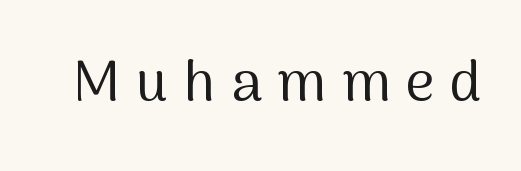
Q: Is the text bold? A: No.
Q: Is the text italic (slanted)? A: No, it is upright.
Q: Is the typeface a serif or a sans-serif typeface? A: Sans-serif.
Q: Is the text underlined? A: No.
Q: Is the spacing between letters normal or unusually wide? A: Unusually wide.
Q: Width (condensed, normal, or wide)? A: Normal.
Q: Stroke contrast? A: Medium.
Q: x-height? A: Medium.
Q: Monospaced? A: No.
